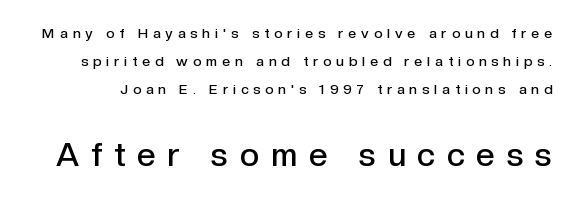
The image shows 33 px semibold sans-serif type, upright; set loose line spacing (1.99x), unusually wide letter spacing (+0.36 em), not underlined; the second (bottom) block is 2.36x larger; a medium x-height.
